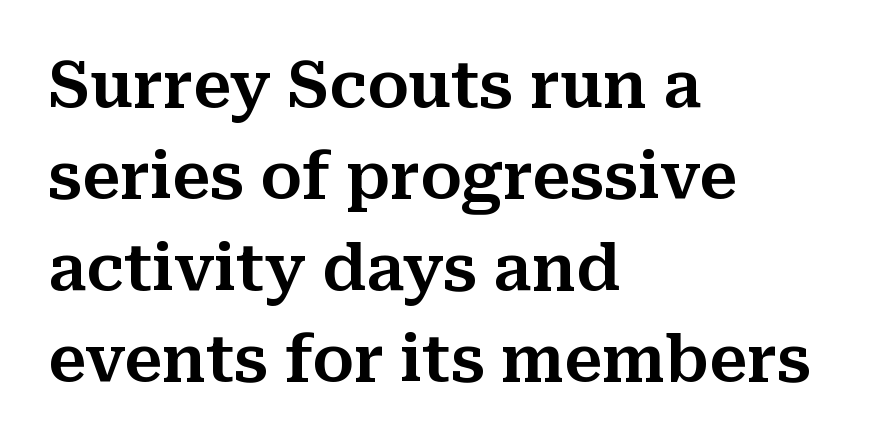
Q: Is the text italic (slanted)? A: No, it is upright.
Q: Is the typeface a serif or a sans-serif typeface? A: Serif.
Q: Is the text underlined? A: No.
Q: How is the paragraph aligned? A: Left-aligned.
Q: Is the spacing between letters normal or unusually wide? A: Normal.
Q: Is the spacing between lines tight, normal or loose? A: Normal.
Q: Width (condensed, normal, or wide)? A: Normal.
Q: Stroke contrast? A: Medium.
Q: x-height? A: Medium.
Q: Monospaced? A: No.
